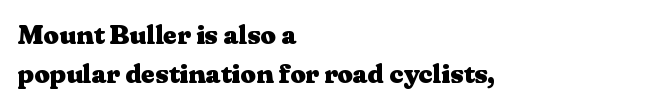
{"italic": "no", "bold": "yes", "underline": "no", "align": "left", "line_spacing": "normal", "line_spacing_ratio": 1.44, "letter_spacing": "normal", "letter_spacing_em": 0.0, "glyph_px": 27}
